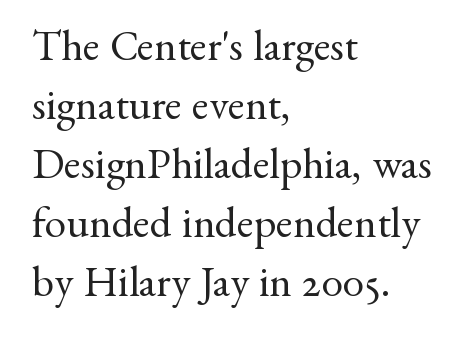
{"serif": "yes", "italic": "no", "bold": "no", "weight": "regular", "width": "normal", "stroke_contrast": "medium", "x_height": "small", "monospaced": "no", "underline": "no", "align": "left", "line_spacing": "normal", "line_spacing_ratio": 1.37, "letter_spacing": "normal", "letter_spacing_em": 0.0, "glyph_px": 43}
